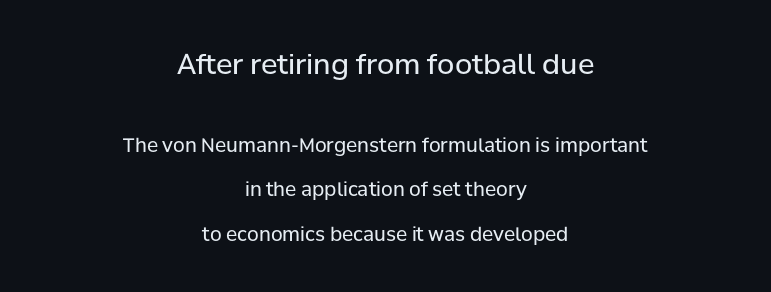
In terms of posture, this sample is upright. Centered paragraph, ragged on both sides. Nothing heavy about these letters — not bold at all. Line spacing here is loose. The face used here is proportionally spaced, like ordinary book or web type. Descenders hang freely into open space.
